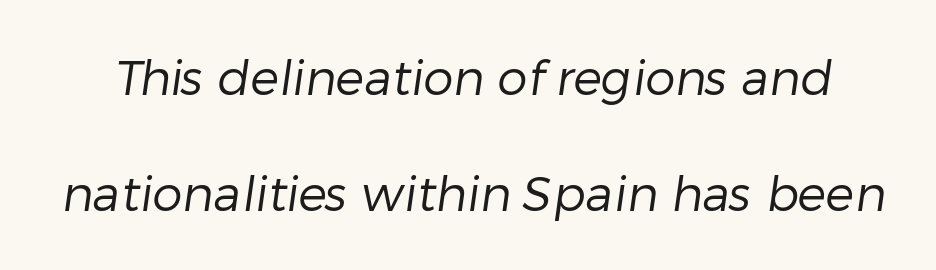
{"serif": "no", "bold": "no", "weight": "regular", "width": "normal", "stroke_contrast": "low", "x_height": "medium", "monospaced": "no", "underline": "no", "line_spacing": "loose", "line_spacing_ratio": 2.41, "letter_spacing": "normal", "letter_spacing_em": 0.0, "glyph_px": 48}
